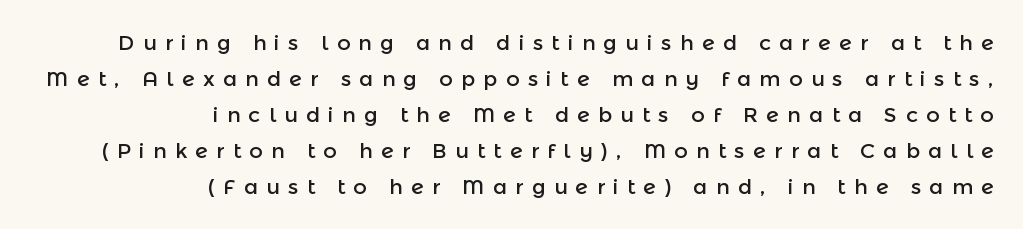
The image shows 21 px text type, upright; set right-aligned, line spacing 1.71x, unusually wide letter spacing (+0.39 em), not underlined.
